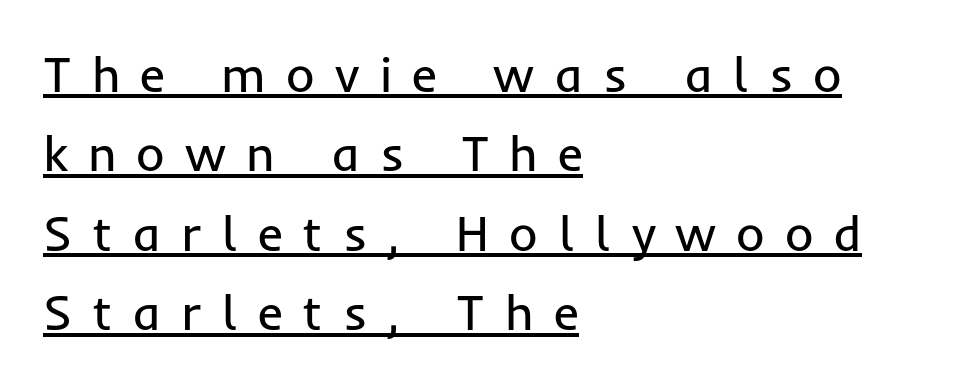
The image shows 49 px regular-weight sans-serif type, upright; set left-aligned, normal line spacing (1.62x), unusually wide letter spacing (+0.41 em), underlined; low stroke contrast and a medium x-height.
